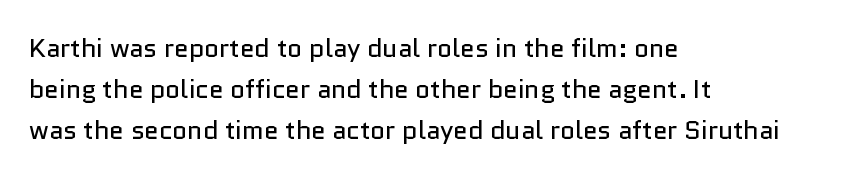
The image shows 26 px text type, upright; set left-aligned, normal line spacing (1.58x), normal letter spacing, not underlined.
